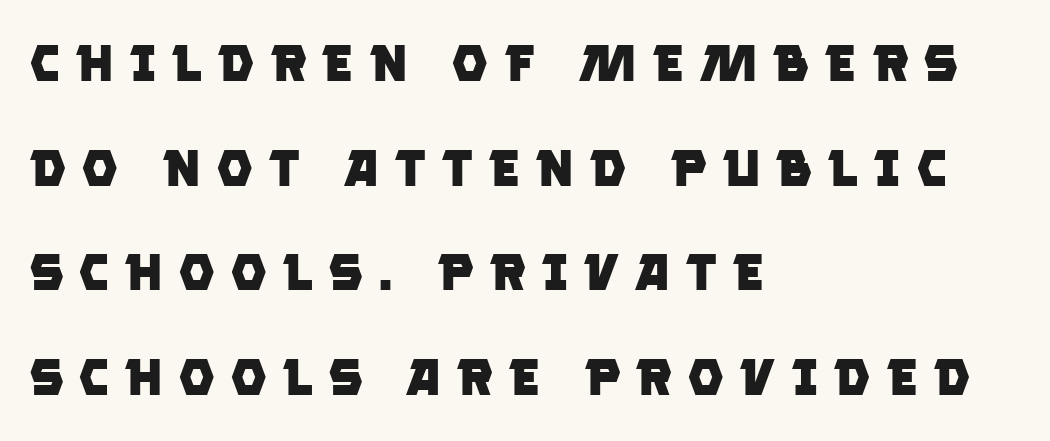
Q: Is the text bold? A: Yes.
Q: Is the typeface a serif or a sans-serif typeface? A: Sans-serif.
Q: Is the text underlined? A: No.
Q: How is the paragraph aligned? A: Left-aligned.
Q: Is the spacing between letters normal or unusually wide? A: Unusually wide.
Q: Is the spacing between lines tight, normal or loose? A: Loose.
Q: Width (condensed, normal, or wide)? A: Normal.
Q: Stroke contrast? A: Low.
Q: x-height? A: Large.
Q: Monospaced? A: No.
